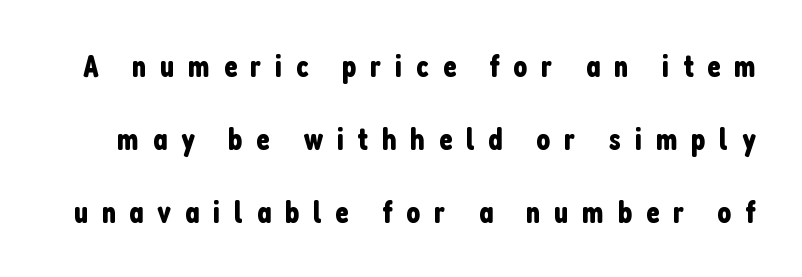
Q: Is the text italic (slanted)? A: No, it is upright.
Q: Is the typeface a serif or a sans-serif typeface? A: Sans-serif.
Q: Is the text underlined? A: No.
Q: Is the spacing between letters normal or unusually wide? A: Unusually wide.
Q: Is the spacing between lines tight, normal or loose? A: Loose.
Q: Width (condensed, normal, or wide)? A: Condensed.
Q: Stroke contrast? A: Low.
Q: x-height? A: Medium.
Q: Monospaced? A: No.
